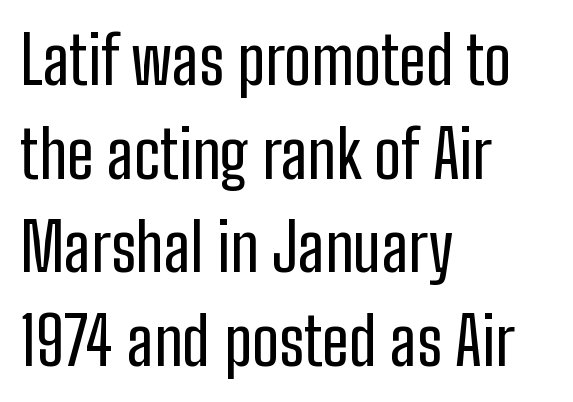
{"serif": "no", "italic": "no", "width": "condensed", "stroke_contrast": "low", "x_height": "medium", "monospaced": "no", "underline": "no", "align": "left", "line_spacing": "normal", "line_spacing_ratio": 1.42, "letter_spacing": "normal", "letter_spacing_em": 0.0, "glyph_px": 66}
